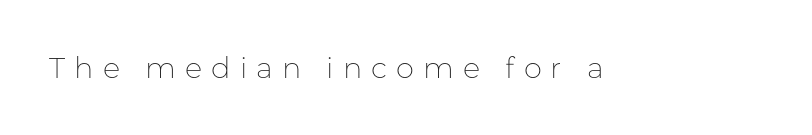
In terms of letterspacing, this is a distinctly airy, spread setting. What kind of face is this? One without serifs — a sans. Vertical stems look standard width or narrower in stroke. The string is rendered with underlining switched off. Unlike italic type, these characters show no tilt at all.
